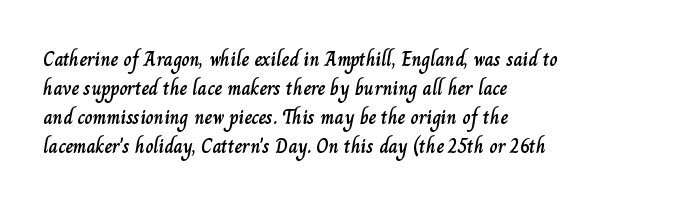
The image shows 20 px text type; set left-aligned, normal line spacing (1.45x), normal letter spacing, not underlined.
